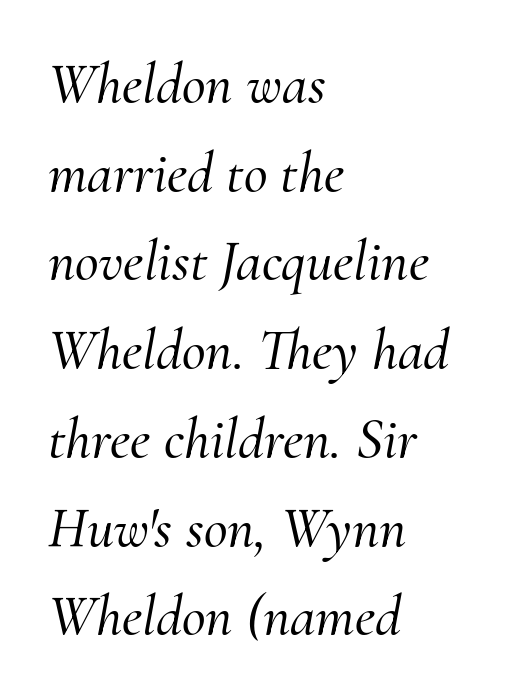
Looking at the ascenders, they clearly lean. Do the characters align in a grid? No, the font is proportional. I'd call this a serif setting — the letters wear small feet. Underlining? Definitely not there.
